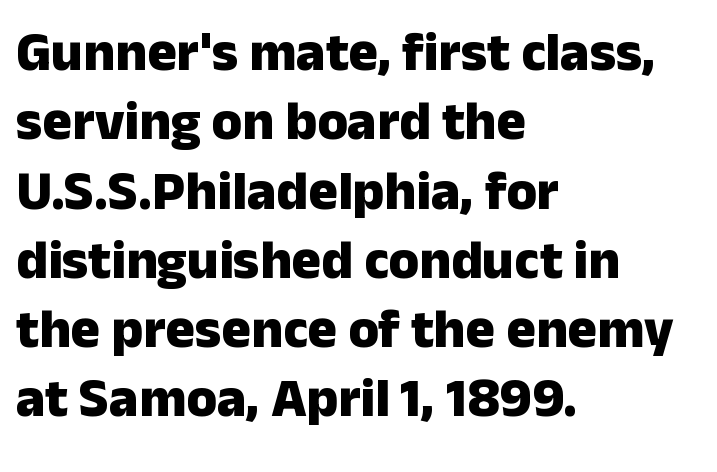
Q: Is the text bold? A: Yes.
Q: Is the text italic (slanted)? A: No, it is upright.
Q: Is the typeface a serif or a sans-serif typeface? A: Sans-serif.
Q: Is the text underlined? A: No.
Q: How is the paragraph aligned? A: Left-aligned.
Q: Is the spacing between letters normal or unusually wide? A: Normal.
Q: Is the spacing between lines tight, normal or loose? A: Normal.
Q: Width (condensed, normal, or wide)? A: Normal.
Q: Stroke contrast? A: Low.
Q: x-height? A: Medium.
Q: Monospaced? A: No.
